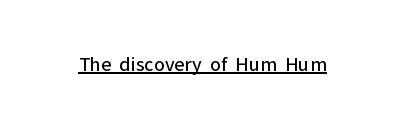
The image shows 21 px text type, upright; set normal letter spacing, underlined.
